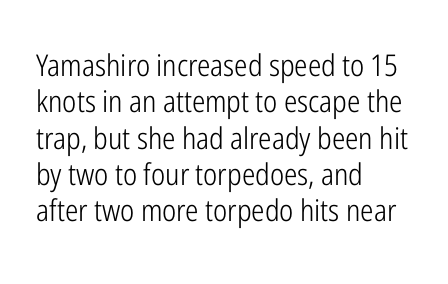
The image shows 30 px light, condensed sans-serif type, upright; set left-aligned, line spacing 1.21x, normal letter spacing, not underlined; low stroke contrast and a medium x-height.
